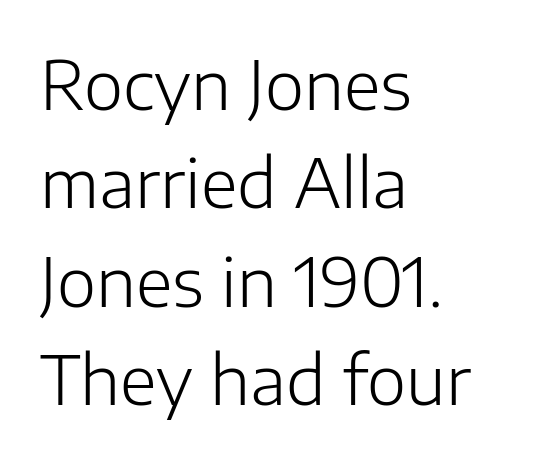
{"serif": "no", "italic": "no", "bold": "no", "weight": "light", "width": "normal", "stroke_contrast": "low", "x_height": "medium", "monospaced": "no", "underline": "no", "align": "left", "line_spacing": "normal", "line_spacing_ratio": 1.47, "letter_spacing": "normal", "letter_spacing_em": 0.0, "glyph_px": 67}
